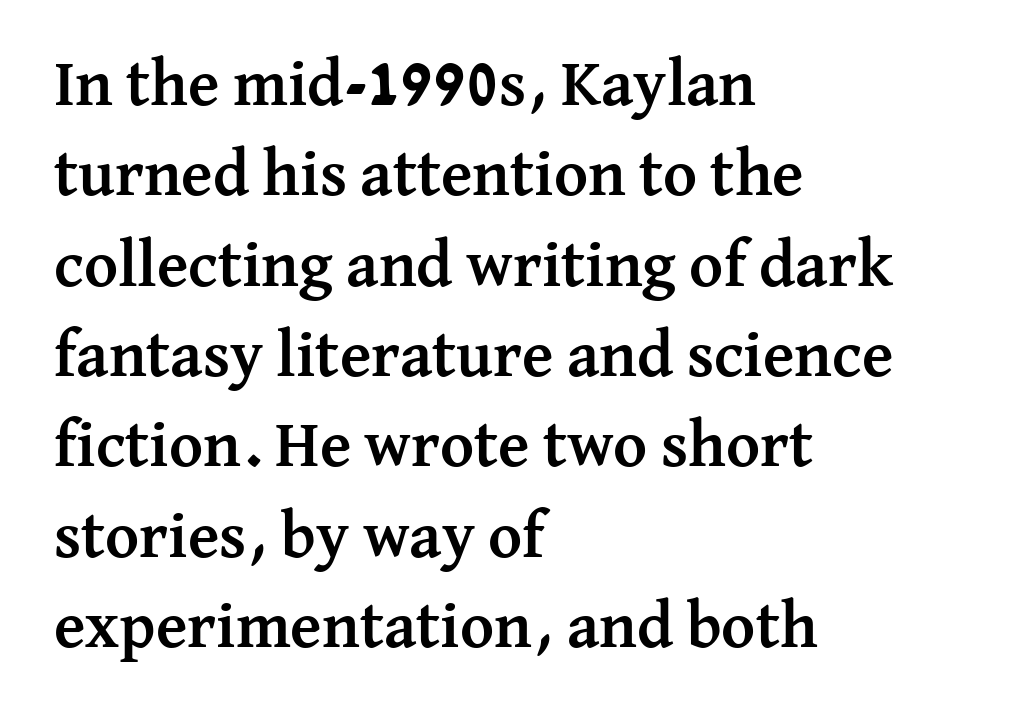
The image shows 65 px semibold serif type, upright; set left-aligned, normal line spacing (1.39x), normal letter spacing, not underlined; medium stroke contrast and a medium x-height.
